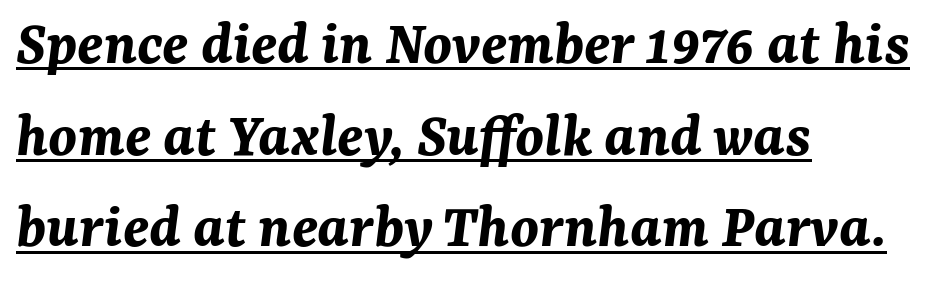
The image shows 64 px bold type, italic (leaning right); set left-aligned, normal line spacing (1.43x), normal letter spacing, underlined; medium stroke contrast and a medium x-height.
